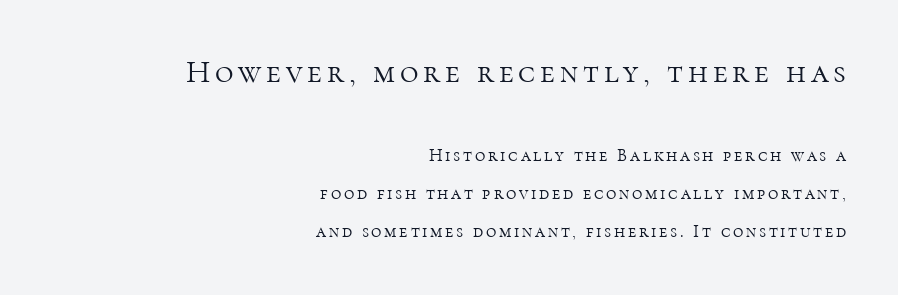
{"serif": "yes", "italic": "no", "bold": "no", "weight": "light", "width": "normal", "stroke_contrast": "high", "x_height": "medium", "monospaced": "no", "underline": "no", "align": "right", "line_spacing": "loose", "line_spacing_ratio": 2.09, "larger_block": "first", "size_ratio": 1.78, "glyph_px": 32}
